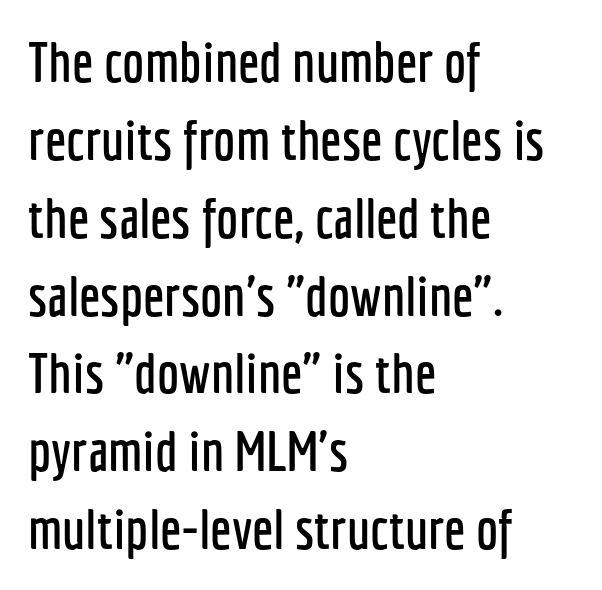
This rendering employs a face without finishing strokes, i.e., a sans-serif. Clear beneath every line of the passage. You could not count columns in this text — the font is proportionally spaced. The passage shown has conventional tracking throughout. Line starts are locked; line ends wander.
